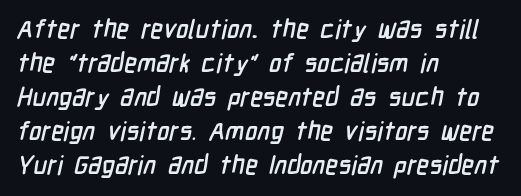
Q: Is the text underlined? A: No.
Q: How is the paragraph aligned? A: Left-aligned.
Q: Is the spacing between letters normal or unusually wide? A: Normal.
Q: Is the spacing between lines tight, normal or loose? A: Normal.
